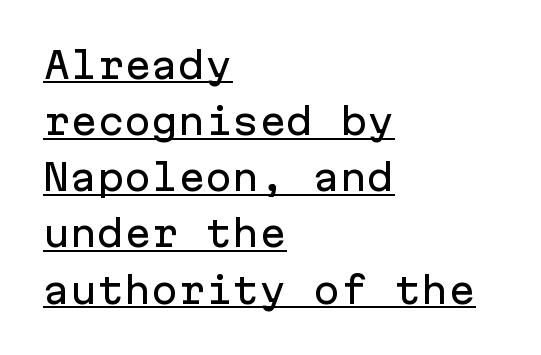
The image shows 36 px sans-serif type, upright, monospaced; set left-aligned, normal line spacing (1.56x), normal letter spacing, underlined; low stroke contrast and a medium x-height.
